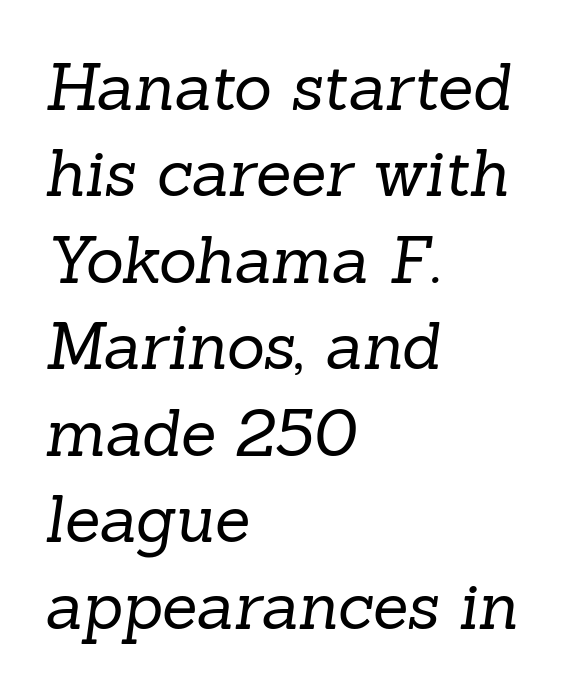
The image shows 65 px regular-weight serif type; set left-aligned, normal line spacing (1.33x), normal letter spacing, not underlined; low stroke contrast and a medium x-height.
